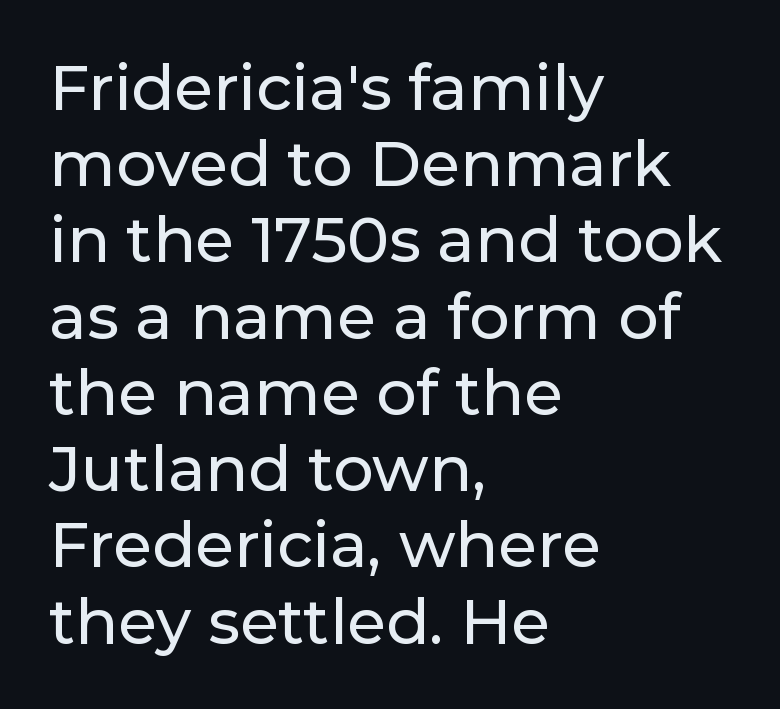
The image shows 63 px sans-serif type, upright; set left-aligned, line spacing 1.21x, normal letter spacing, not underlined; low stroke contrast and a medium x-height.
